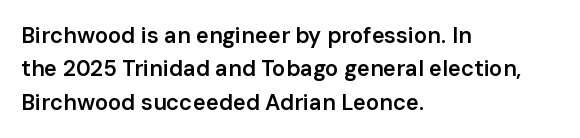
{"italic": "no", "bold": "semi", "underline": "no", "align": "left", "line_spacing": "normal", "line_spacing_ratio": 1.52, "letter_spacing": "normal", "letter_spacing_em": 0.0, "glyph_px": 22}
